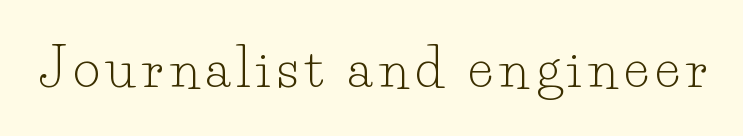
{"serif": "yes", "italic": "no", "bold": "no", "weight": "light", "width": "normal", "stroke_contrast": "low", "x_height": "small", "monospaced": "no", "underline": "no", "glyph_px": 52}
